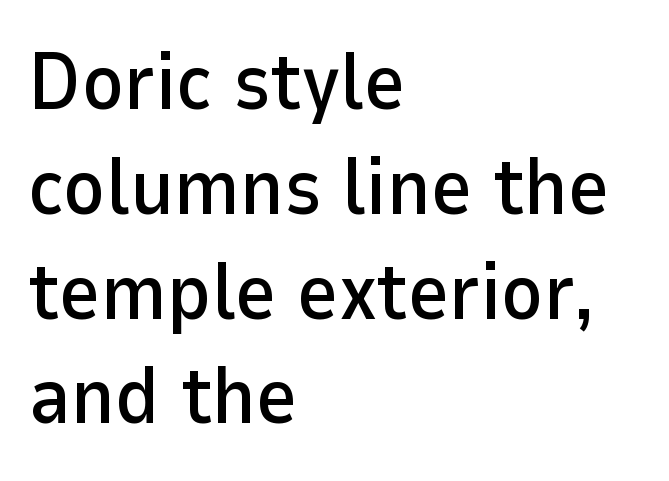
The image shows 80 px sans-serif type, upright; set left-aligned, normal line spacing (1.31x), normal letter spacing, not underlined; low stroke contrast and a medium x-height.
